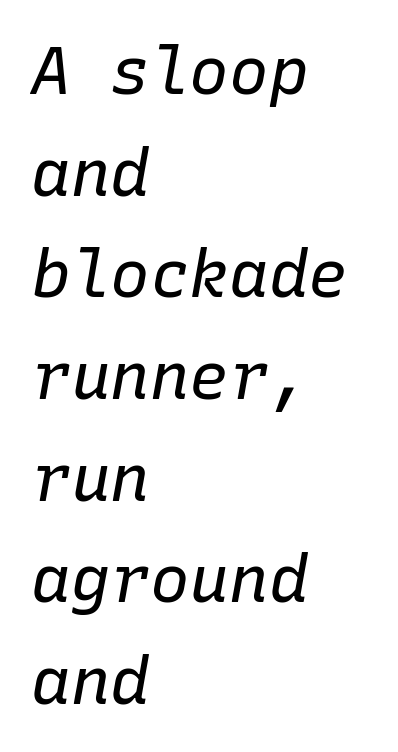
These lines were composed using italics. Horizontal alignment here is leftward, the default for most running prose. Unmarked baselines from the first word to the last. The space between consecutive lines is moderate. Note the uniform advance width — an 'i' takes as much space as an 'm'. The characters are drawn with everyday or finer stroke widths.
